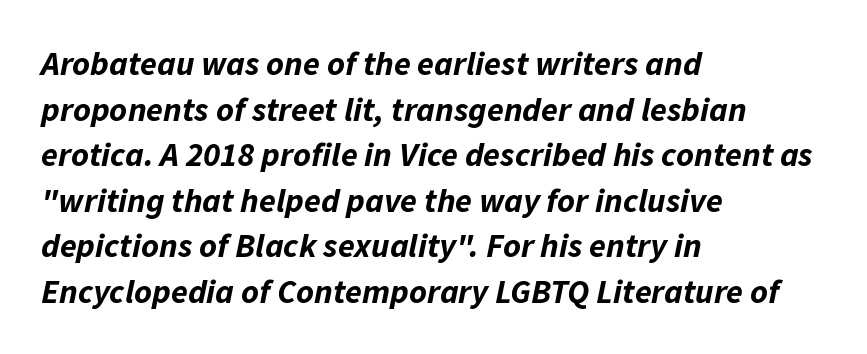
{"italic": "yes", "lean": "right", "slant_degrees": 11, "bold": "yes", "weight": "bold", "width": "normal", "stroke_contrast": "low", "x_height": "medium", "monospaced": "no", "underline": "no", "align": "left", "line_spacing": "normal", "line_spacing_ratio": 1.34, "letter_spacing": "normal", "letter_spacing_em": 0.0, "glyph_px": 34}
